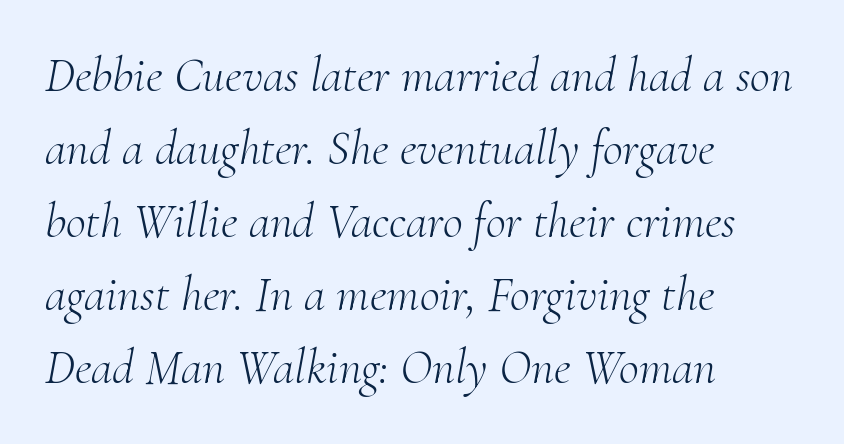
{"serif": "yes", "italic": "yes", "lean": "right", "slant_degrees": 10, "bold": "no", "weight": "light", "width": "normal", "stroke_contrast": "medium", "x_height": "small", "monospaced": "no", "underline": "no", "align": "left", "line_spacing": "normal", "line_spacing_ratio": 1.49, "letter_spacing": "normal", "letter_spacing_em": 0.0, "glyph_px": 49}
